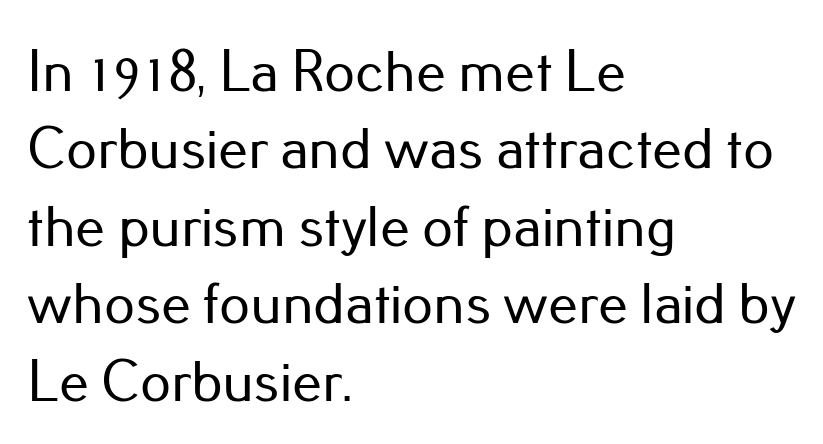
The image shows 60 px sans-serif type, upright; set left-aligned, normal line spacing (1.29x), normal letter spacing, not underlined; low stroke contrast and a small x-height.
